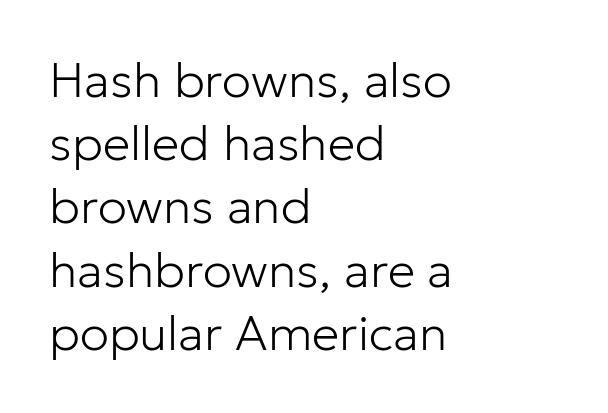
{"serif": "no", "italic": "no", "bold": "no", "weight": "light", "width": "normal", "stroke_contrast": "low", "x_height": "medium", "monospaced": "no", "underline": "no", "align": "left", "line_spacing": "normal", "line_spacing_ratio": 1.29, "letter_spacing": "normal", "letter_spacing_em": 0.0, "glyph_px": 49}
